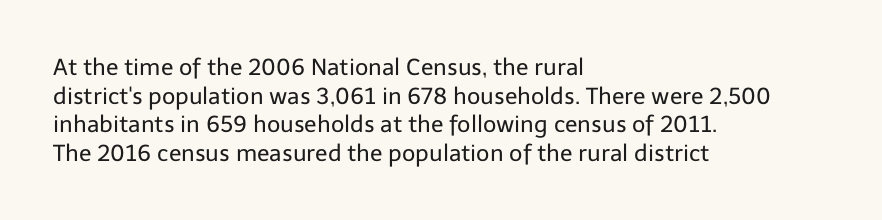
{"italic": "no", "bold": "no", "underline": "no", "align": "left", "line_spacing_ratio": 1.24, "letter_spacing": "normal", "letter_spacing_em": 0.0, "glyph_px": 23}
